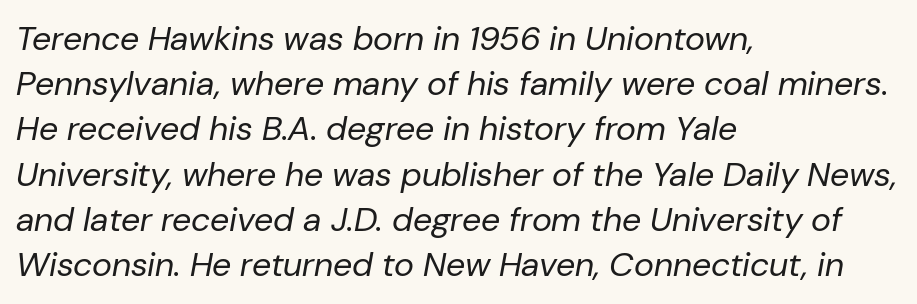
How are the letters spaced? Ordinarily, with no added tracking. Caption: multi-line text, flush left, ragged right. Is there much room between lines? A standard amount, neither cramped nor airy. Letters have the restrained weight of plain body copy at most.
